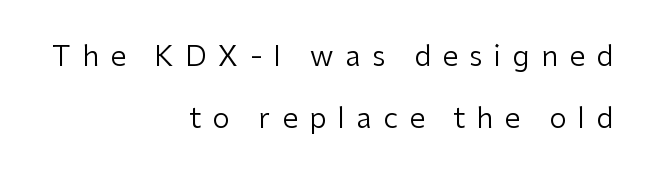
The image shows 28 px regular-weight sans-serif type, upright; set right-aligned, loose line spacing (2.2x), unusually wide letter spacing (+0.41 em), not underlined; low stroke contrast and a medium x-height.
